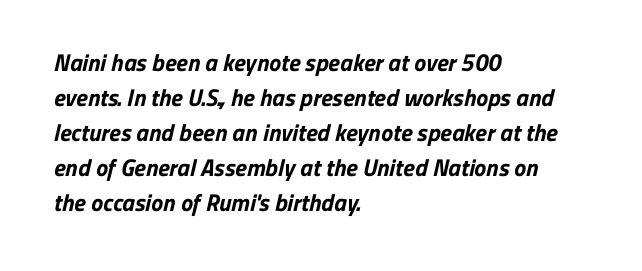
The rendering keeps characters at their native spacing. One-word summary of the alignment: left. Underlining? Definitely not there. Successive baselines arrive at the customary interval. Set as a true bold cut, around the 700 mark.
